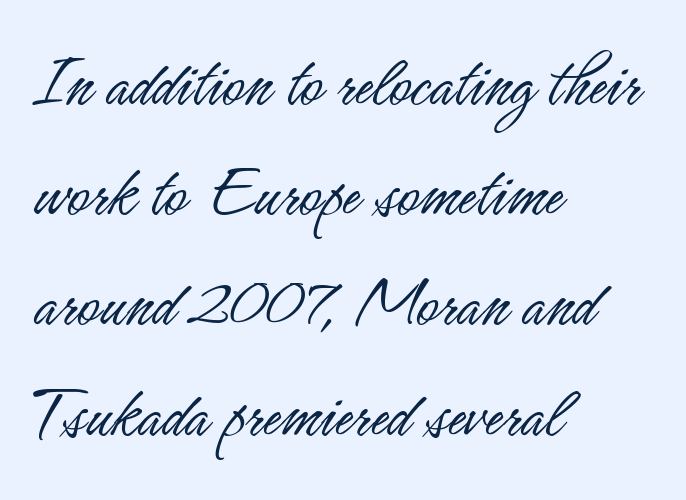
The image shows 75 px light, condensed sans-serif type; set left-aligned, normal line spacing (1.47x), normal letter spacing, not underlined; low stroke contrast and a small x-height.
